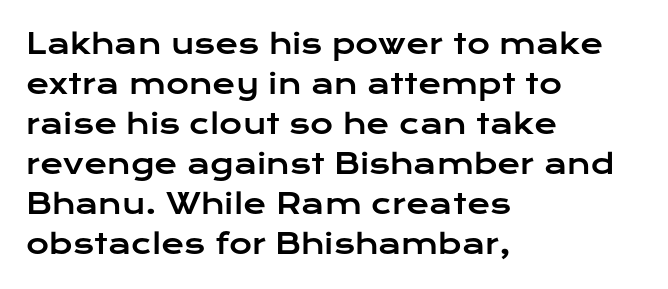
The image shows 28 px wide sans-serif type, upright; set left-aligned, normal line spacing (1.43x), normal letter spacing, not underlined; low stroke contrast and a medium x-height.
